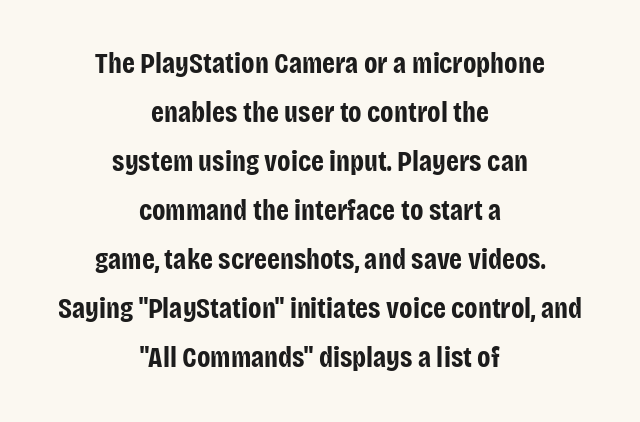
The image shows 29 px bold, condensed sans-serif type, upright; set centered, normal line spacing (1.69x), normal letter spacing, not underlined; low stroke contrast and a large x-height.
